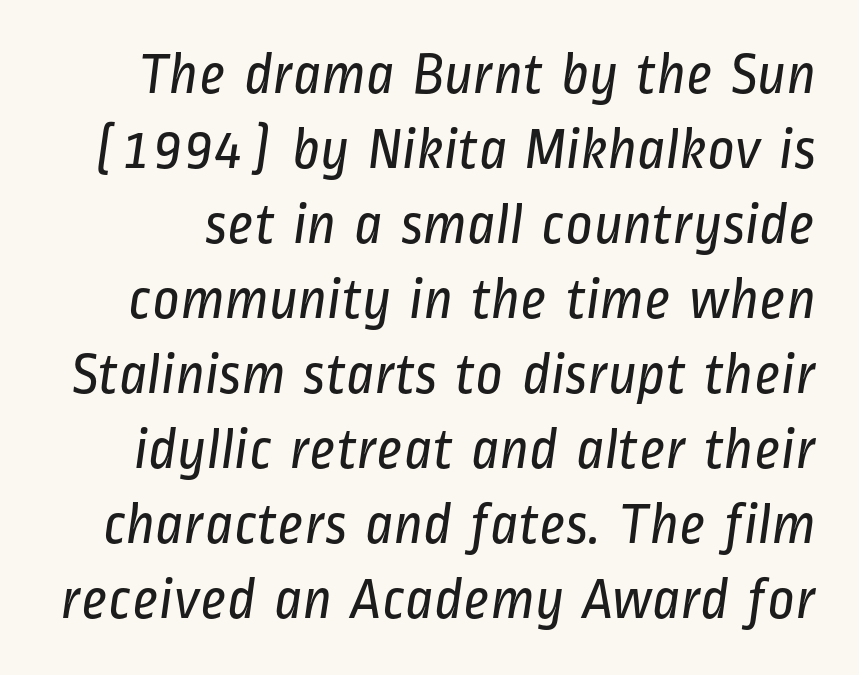
{"serif": "no", "bold": "no", "weight": "regular", "width": "condensed", "stroke_contrast": "low", "x_height": "medium", "monospaced": "no", "underline": "no", "line_spacing": "normal", "line_spacing_ratio": 1.27, "letter_spacing": "normal", "letter_spacing_em": 0.0, "glyph_px": 59}
